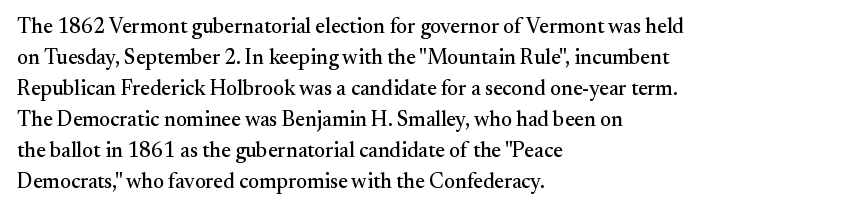
Q: Is the text italic (slanted)? A: No, it is upright.
Q: Is the text underlined? A: No.
Q: How is the paragraph aligned? A: Left-aligned.
Q: Is the spacing between letters normal or unusually wide? A: Normal.
Q: Is the spacing between lines tight, normal or loose? A: Normal.
